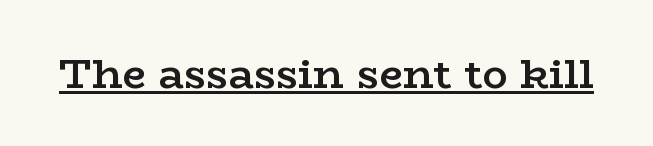
These words are printed semibold, heavier than regular yet not bold. This is roman type, the default non-slanted kind. Caption: lettering with a line underneath. A typesetter would call this proportional, since set widths differ per character. Observe the ordinary spacing: letters are neighbours, not strangers.
